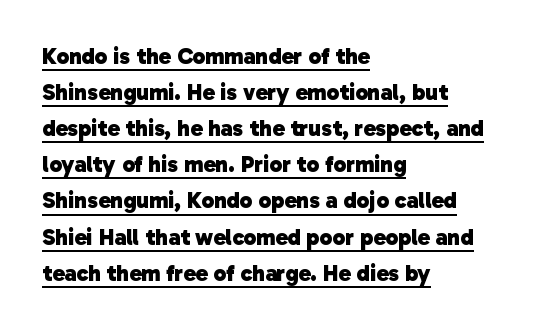
{"bold": "yes", "underline": "yes", "align": "left", "line_spacing": "normal", "line_spacing_ratio": 1.57, "letter_spacing": "normal", "letter_spacing_em": 0.0, "glyph_px": 23}
